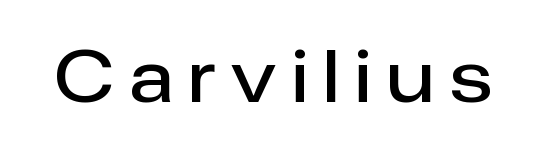
The image shows 71 px semibold sans-serif type, upright; set unusually wide letter spacing (+0.22 em), not underlined; low stroke contrast and a medium x-height.
